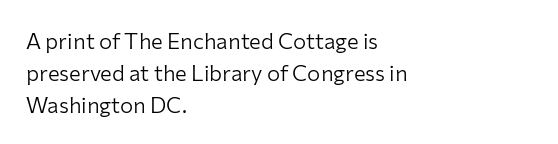
{"italic": "no", "bold": "no", "underline": "no", "align": "left", "line_spacing": "normal", "line_spacing_ratio": 1.45, "letter_spacing": "normal", "letter_spacing_em": 0.0, "glyph_px": 22}
